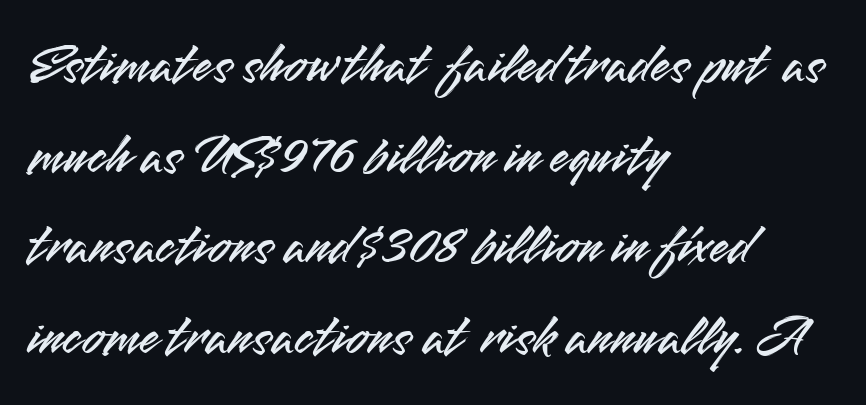
{"serif": "no", "width": "normal", "stroke_contrast": "medium", "x_height": "small", "monospaced": "no", "underline": "no", "align": "left", "line_spacing": "normal", "line_spacing_ratio": 1.59, "letter_spacing": "normal", "letter_spacing_em": 0.0, "glyph_px": 57}
